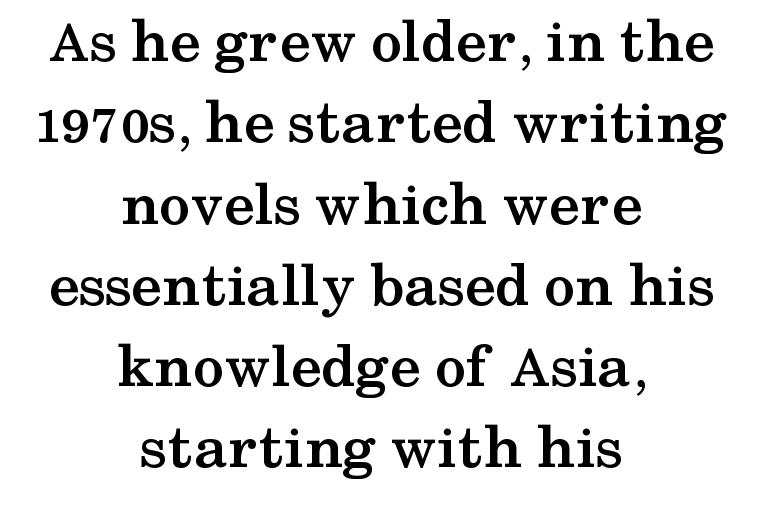
There is no visible air inserted between adjacent glyphs. Plenty of ink on the page — the face is bold. Italic: no, the glyphs are upright roman. The space directly below the letters is spotless. The rendering uses natural spacing where letterforms have individual widths.
